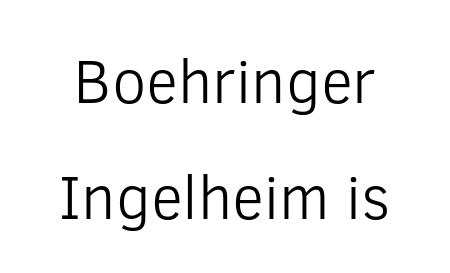
{"serif": "no", "italic": "no", "bold": "no", "weight": "light", "width": "normal", "stroke_contrast": "low", "x_height": "medium", "monospaced": "no", "underline": "no", "line_spacing_ratio": 1.87, "letter_spacing": "normal", "letter_spacing_em": 0.0, "glyph_px": 62}
